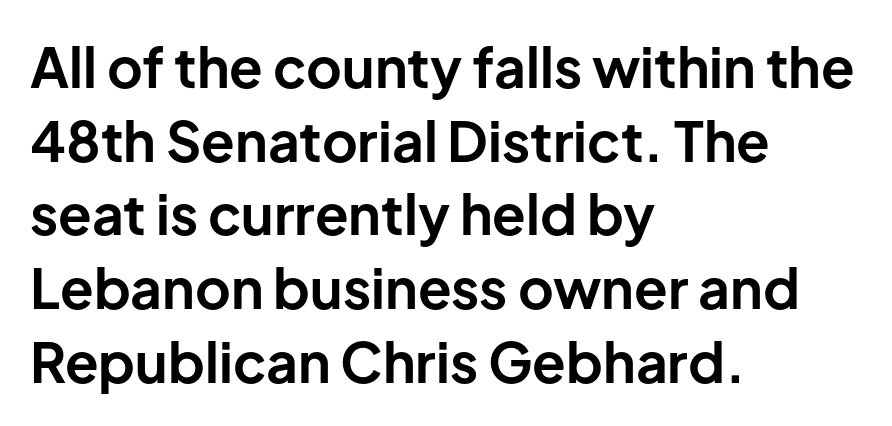
{"serif": "no", "italic": "no", "bold": "yes", "weight": "bold", "width": "normal", "stroke_contrast": "low", "x_height": "medium", "monospaced": "no", "underline": "no", "align": "left", "line_spacing": "normal", "line_spacing_ratio": 1.34, "letter_spacing": "normal", "letter_spacing_em": 0.0, "glyph_px": 55}
